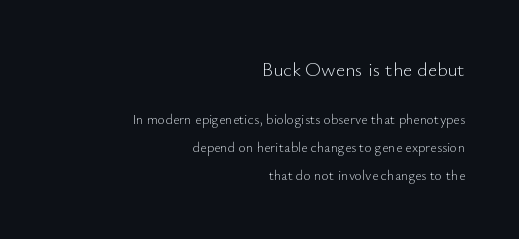
The image shows 20 px text type, upright; set right-aligned, loose line spacing (1.97x), normal letter spacing, not underlined; the first (top) block is 1.43x larger.
